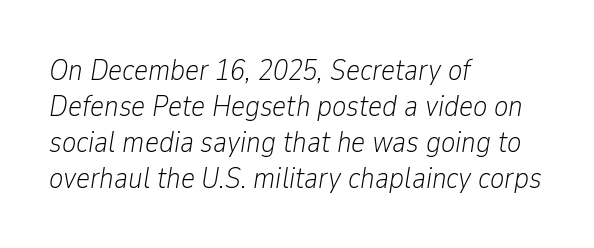
Q: Is the text bold? A: No.
Q: Is the text italic (slanted)? A: Yes, it leans right by about 9 degrees.
Q: Is the text underlined? A: No.
Q: How is the paragraph aligned? A: Left-aligned.
Q: Is the spacing between letters normal or unusually wide? A: Normal.
Q: Width (condensed, normal, or wide)? A: Condensed.
Q: Stroke contrast? A: Low.
Q: x-height? A: Medium.
Q: Monospaced? A: No.
